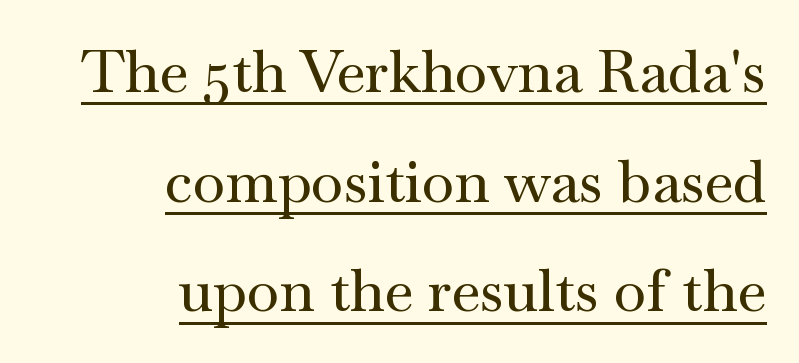
Q: Is the text italic (slanted)? A: No, it is upright.
Q: Is the typeface a serif or a sans-serif typeface? A: Serif.
Q: Is the text underlined? A: Yes.
Q: How is the paragraph aligned? A: Right-aligned.
Q: Is the spacing between letters normal or unusually wide? A: Normal.
Q: Width (condensed, normal, or wide)? A: Wide.
Q: Stroke contrast? A: Medium.
Q: x-height? A: Small.
Q: Monospaced? A: No.
